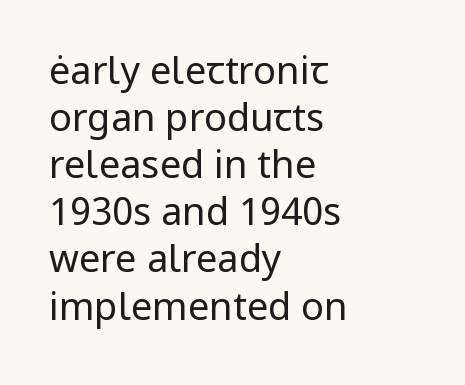
Q: Is the text bold? A: No.
Q: Is the text italic (slanted)? A: No, it is upright.
Q: Is the typeface a serif or a sans-serif typeface? A: Sans-serif.
Q: Is the text underlined? A: No.
Q: How is the paragraph aligned? A: Left-aligned.
Q: Is the spacing between letters normal or unusually wide? A: Normal.
Q: Width (condensed, normal, or wide)? A: Normal.
Q: Stroke contrast? A: Low.
Q: x-height? A: Medium.
Q: Monospaced? A: No.
